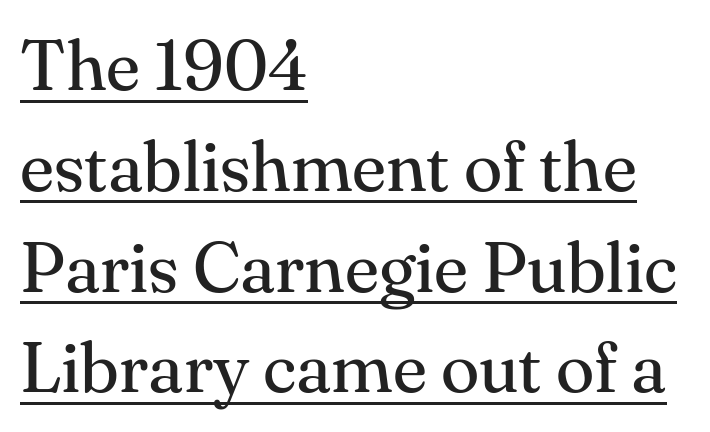
Quick note: underline on. The designer left line spacing at the default. The letters sit at their default tracking, neither squeezed nor spread. You can tell it's not italic because the verticals are truly vertical. Are there feet on the stems? There are — it's a serif.
